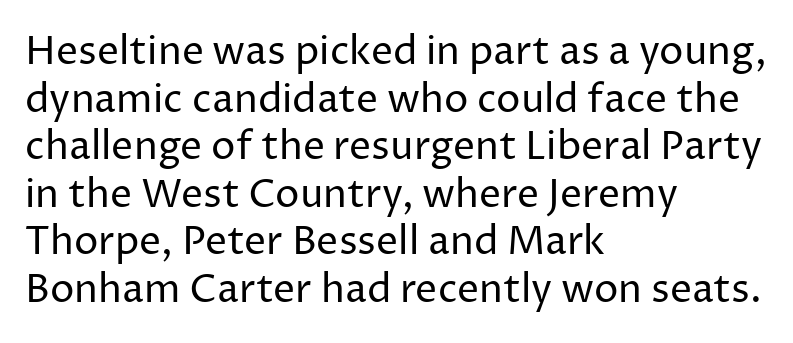
{"serif": "no", "italic": "no", "bold": "no", "weight": "regular", "width": "normal", "stroke_contrast": "low", "x_height": "medium", "monospaced": "no", "underline": "no", "align": "left", "line_spacing_ratio": 1.22, "letter_spacing": "normal", "letter_spacing_em": 0.0, "glyph_px": 39}
